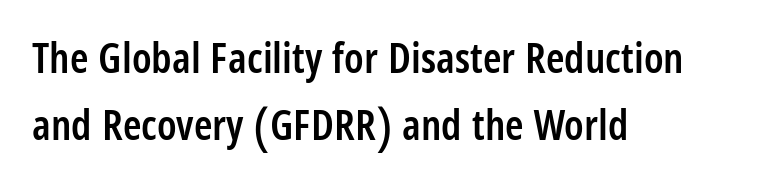
Is the type bold? Partly — it's a semibold, heavier than regular but not fully bold. Line beginnings align vertically; line endings do not. Do the characters align in a grid? No, the font is proportional. Unmarked baselines from the first word to the last.
